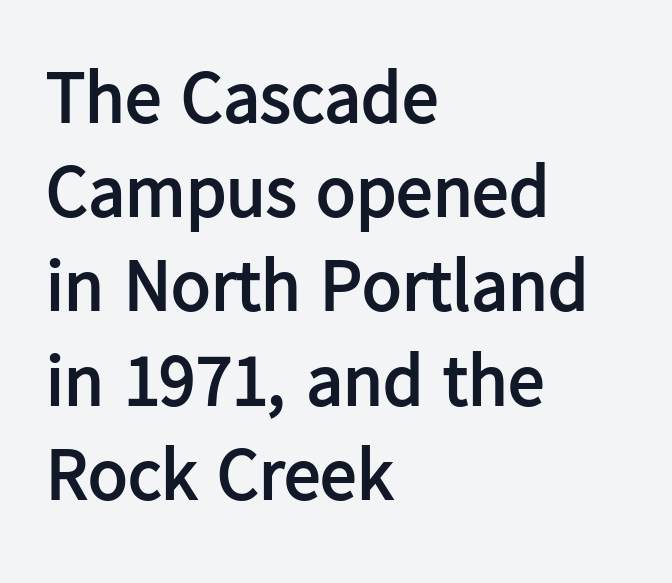
The image shows 73 px semibold sans-serif type, upright; set left-aligned, normal line spacing (1.29x), normal letter spacing, not underlined; low stroke contrast and a medium x-height.
